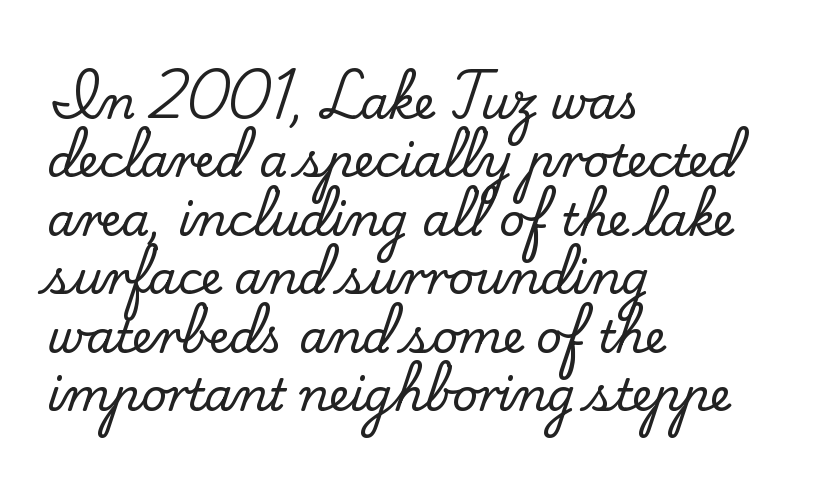
Q: Is the text italic (slanted)? A: Yes.
Q: Is the typeface a serif or a sans-serif typeface? A: Serif.
Q: Is the text underlined? A: No.
Q: How is the paragraph aligned? A: Left-aligned.
Q: Is the spacing between letters normal or unusually wide? A: Normal.
Q: Is the spacing between lines tight, normal or loose? A: Normal.
Q: Width (condensed, normal, or wide)? A: Normal.
Q: Stroke contrast? A: Low.
Q: x-height? A: Small.
Q: Monospaced? A: No.
